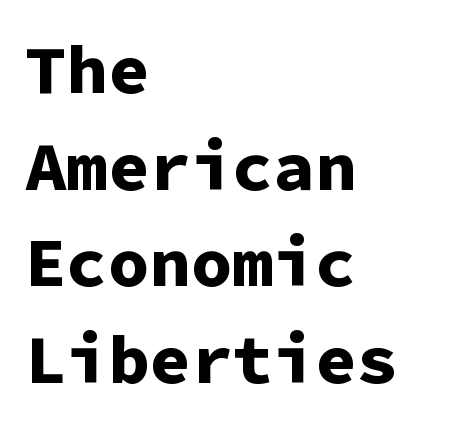
The image shows 69 px bold sans-serif type, upright, monospaced; set left-aligned, normal line spacing (1.4x), normal letter spacing, not underlined; low stroke contrast and a medium x-height.
